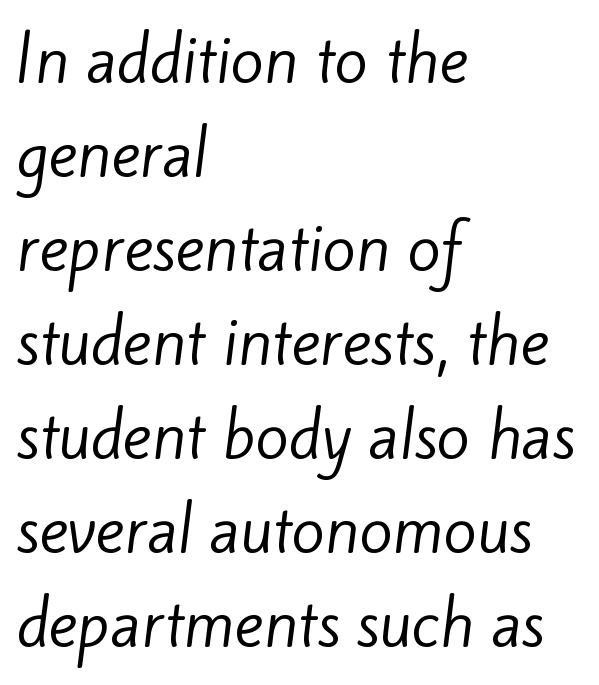
Layout note: lines flush left. Stem width sits at or under what a default text font uses. The gaps between neighbouring characters are ordinary and unremarkable. Normally led — the rows are evenly, conventionally spaced. Check where the strokes stop: nothing finishes them off — pure sans.
